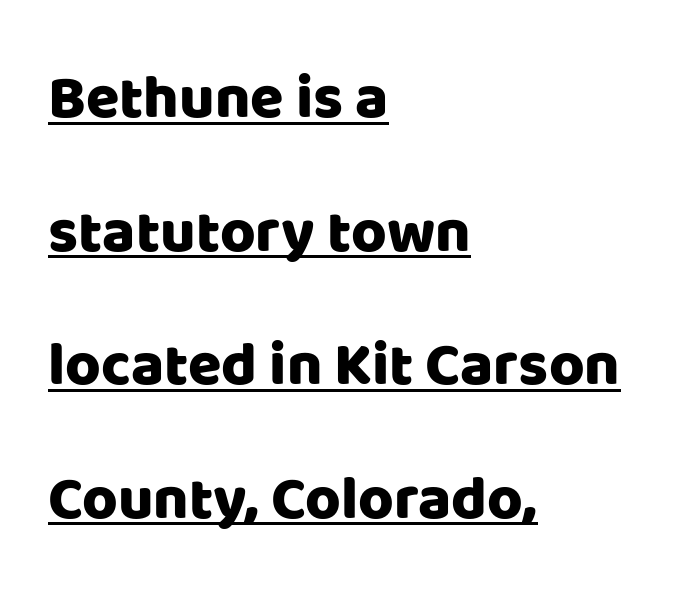
Unlike a traditional serif, this face leaves its strokes unadorned. Vertically, the passage feels expansive, rows floating well apart. Does extra space separate the letters? No, they use regular spacing. Do the characters align in a grid? No, the font is proportional. Does the lettering tilt? It doesn't — this is upright. The rendering anchors every line to the left-hand side.
